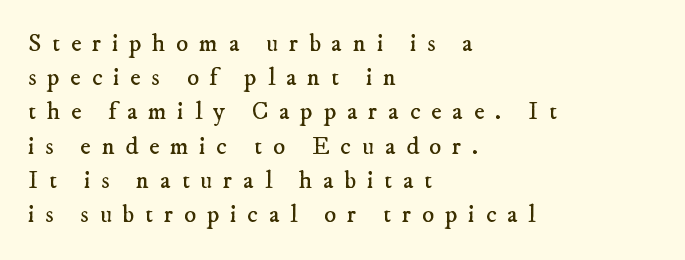
Think standard paragraph weight, or any step lighter than that. One glance says typical: line gaps are just what's usual. Caption: multi-line text, flush left, ragged right. Does extra space separate the letters? Yes, quite a lot of it. Plain, unruled lines of type.
